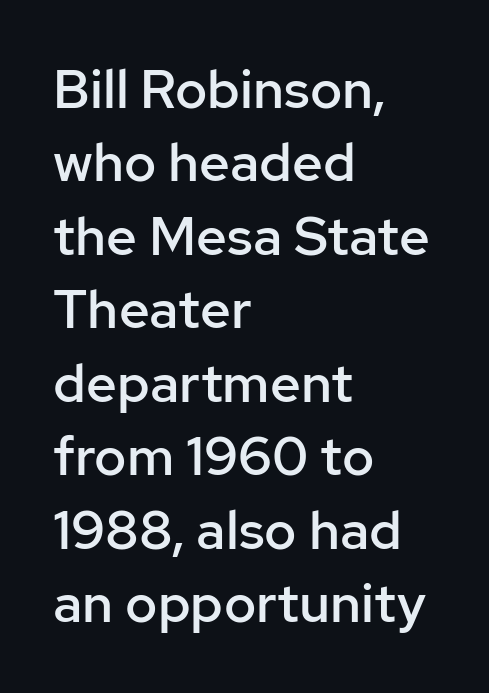
{"serif": "no", "italic": "no", "bold": "semi", "weight": "semibold", "width": "normal", "stroke_contrast": "low", "x_height": "medium", "monospaced": "no", "underline": "no", "align": "left", "line_spacing": "normal", "line_spacing_ratio": 1.36, "letter_spacing": "normal", "letter_spacing_em": 0.0, "glyph_px": 54}
